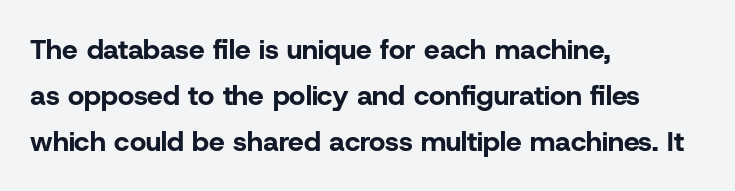
The image shows 28 px bold sans-serif type, upright; set left-aligned, normal line spacing (1.65x), normal letter spacing, not underlined; low stroke contrast and a medium x-height.
